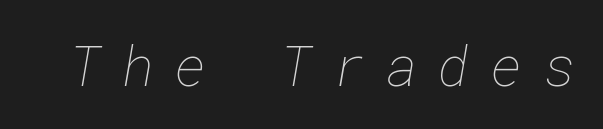
Q: Is the text bold? A: No.
Q: Is the text underlined? A: No.
Q: Is the spacing between letters normal or unusually wide? A: Unusually wide.
Q: Width (condensed, normal, or wide)? A: Normal.
Q: Stroke contrast? A: Low.
Q: x-height? A: Medium.
